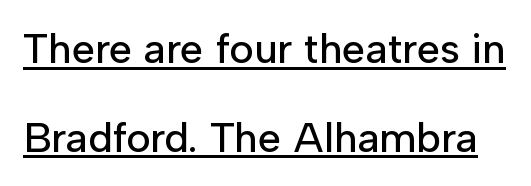
Regarding leading, the lines here are spaced well apart. The glyphs in this specimen are sans serif. Posture: vertical. Do the characters align in a grid? No, the font is proportional. A baseline rule has been typeset under these characters. A typesetter would call this zero additional tracking.
